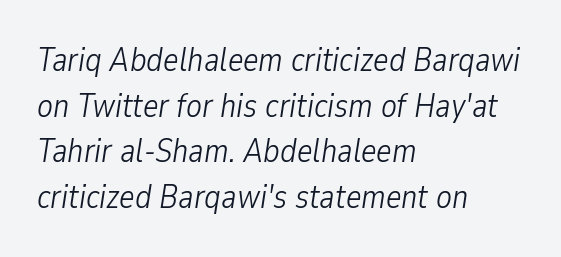
The image shows 33 px light, condensed type, italic (leaning right); set left-aligned, normal line spacing (1.38x), normal letter spacing, not underlined; low stroke contrast and a medium x-height.
